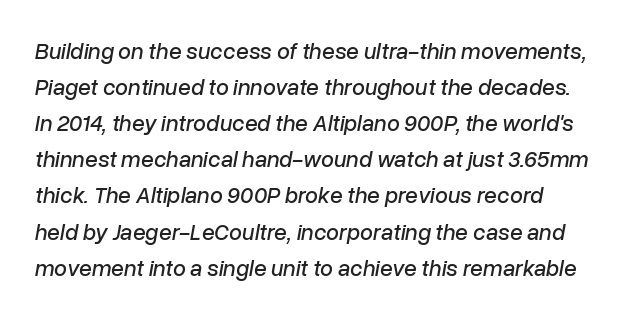
Q: Is the text italic (slanted)? A: Yes, it leans right by about 10 degrees.
Q: Is the text underlined? A: No.
Q: Is the spacing between letters normal or unusually wide? A: Normal.
Q: Is the spacing between lines tight, normal or loose? A: Normal.
